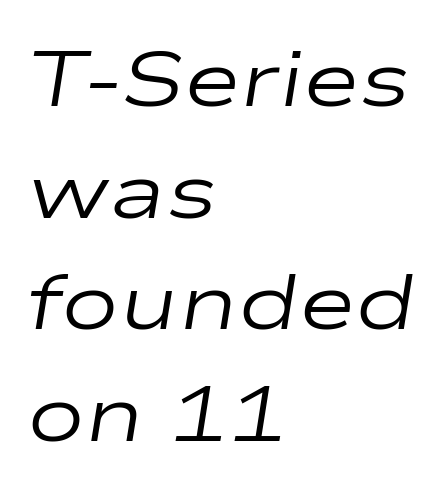
Visually the block forms a straight wall on the left and a jagged coastline on the right. Weight class: somewhere from thin through regular. The lines sit at an ordinary, default distance from one another. The gaps between neighbouring characters are ordinary and unremarkable.
